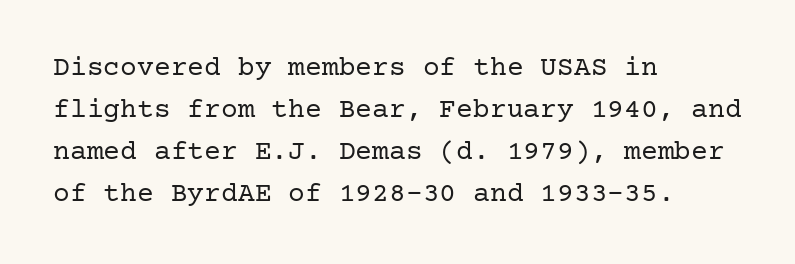
Honestly, the letter spacing is just normal — you wouldn't notice it. Words float on clear page, feet unadorned. A light-to-regular cut is what we see here. Little horizontal feet cap the strokes, marking this as serif type. Notice how the stems are strictly vertical — no italics here.
